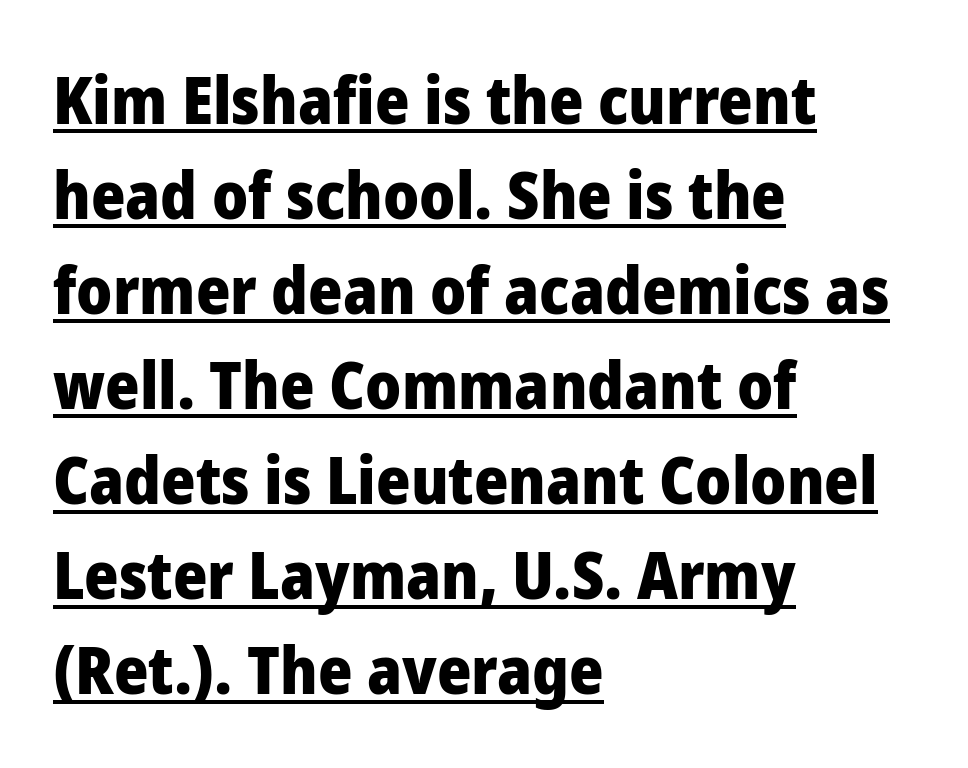
The image shows 66 px heavy sans-serif type, upright; set left-aligned, normal line spacing (1.44x), normal letter spacing, underlined; low stroke contrast and a medium x-height.
